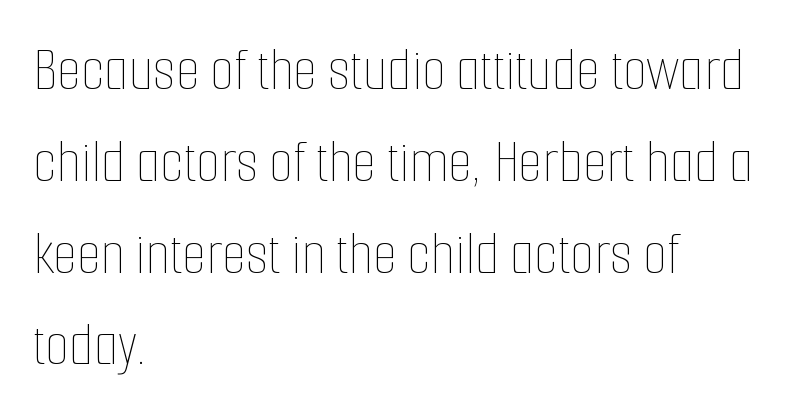
The image shows 62 px thin, condensed type, upright; set left-aligned, normal line spacing (1.48x), normal letter spacing, not underlined; low stroke contrast and a medium x-height.
